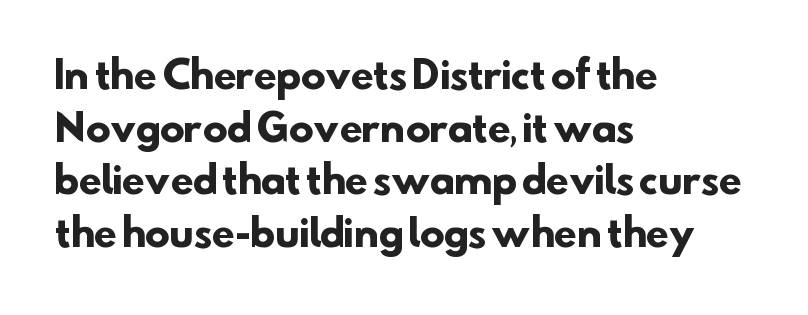
Q: Is the text bold? A: Yes.
Q: Is the typeface a serif or a sans-serif typeface? A: Sans-serif.
Q: Is the text underlined? A: No.
Q: How is the paragraph aligned? A: Left-aligned.
Q: Is the spacing between letters normal or unusually wide? A: Normal.
Q: Is the spacing between lines tight, normal or loose? A: Normal.
Q: Width (condensed, normal, or wide)? A: Normal.
Q: Stroke contrast? A: Low.
Q: x-height? A: Small.
Q: Monospaced? A: No.
